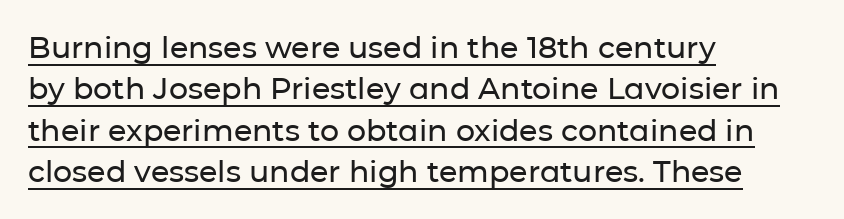
The image shows 30 px sans-serif type, upright; set left-aligned, normal line spacing (1.38x), normal letter spacing, underlined; low stroke contrast and a medium x-height.
